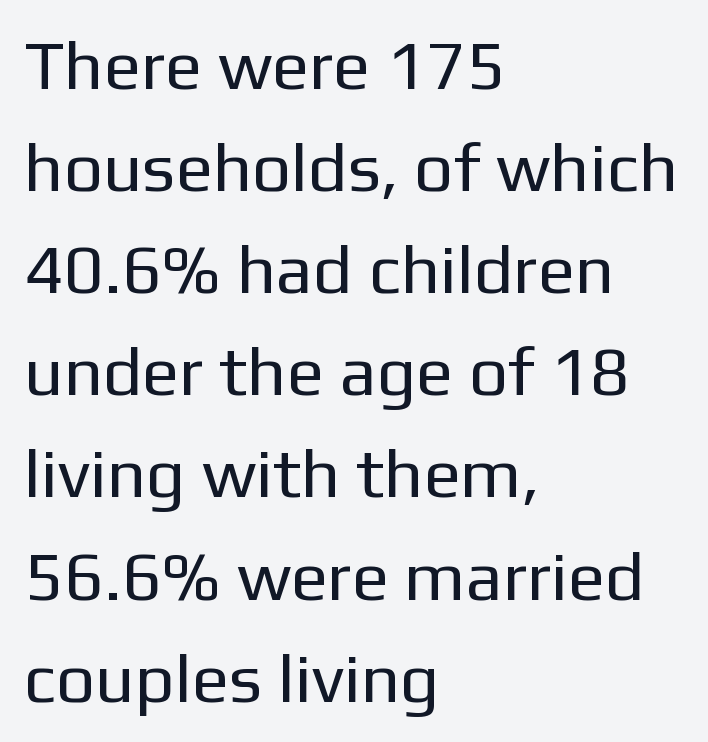
The image shows 69 px regular-weight sans-serif type, upright; set left-aligned, normal line spacing (1.48x), normal letter spacing, not underlined; low stroke contrast and a medium x-height.
